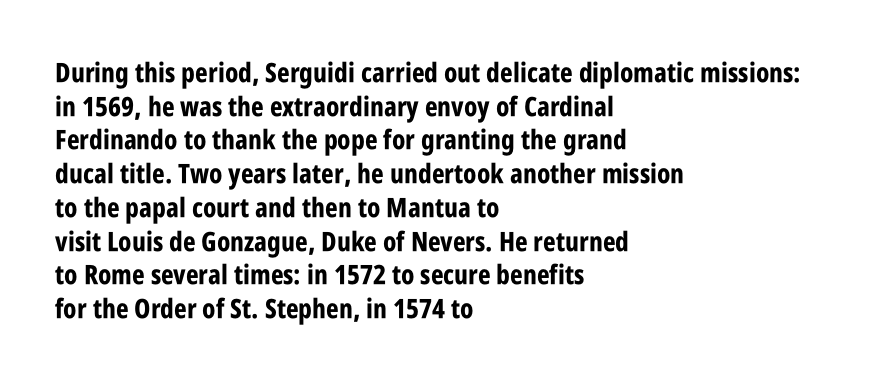
{"italic": "no", "bold": "yes", "underline": "no", "align": "left", "line_spacing": "normal", "line_spacing_ratio": 1.25, "letter_spacing": "normal", "letter_spacing_em": 0.0, "glyph_px": 27}
